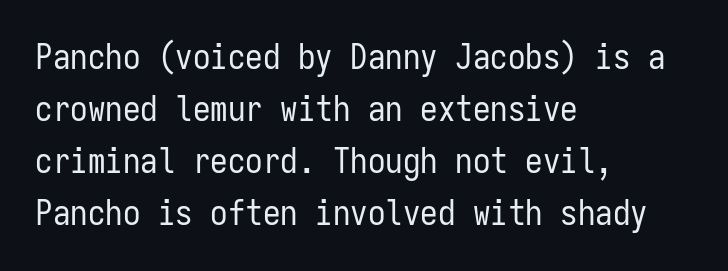
Horizontal alignment here is leftward, the default for most running prose. How would I describe the line gaps? Plain and ordinary. Classification — sans serif. The passage shown is typed in a monospace face where columns stay perfectly aligned. Is this a heavy cut? Hardly; it is regular or lighter. A bare baseline throughout the passage.
